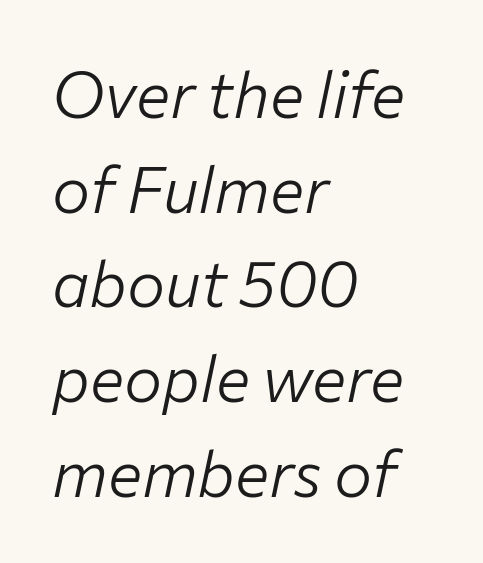
Q: Is the text bold? A: No.
Q: Is the text italic (slanted)? A: Yes, it leans right by about 12 degrees.
Q: Is the text underlined? A: No.
Q: How is the paragraph aligned? A: Left-aligned.
Q: Is the spacing between letters normal or unusually wide? A: Normal.
Q: Is the spacing between lines tight, normal or loose? A: Normal.
Q: Width (condensed, normal, or wide)? A: Normal.
Q: Stroke contrast? A: Low.
Q: x-height? A: Medium.
Q: Monospaced? A: No.
